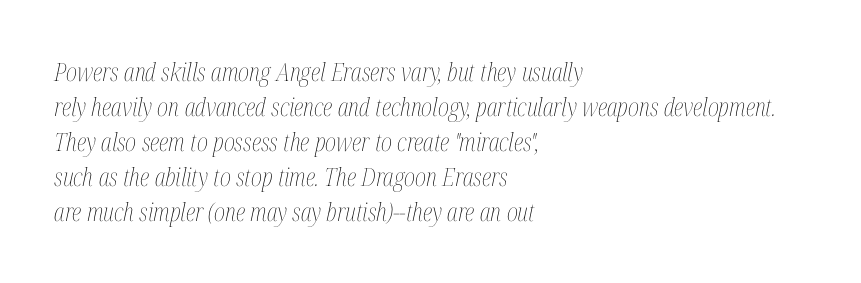
The image shows 25 px text type, italic (leaning right); set left-aligned, normal line spacing (1.4x), normal letter spacing, not underlined.
